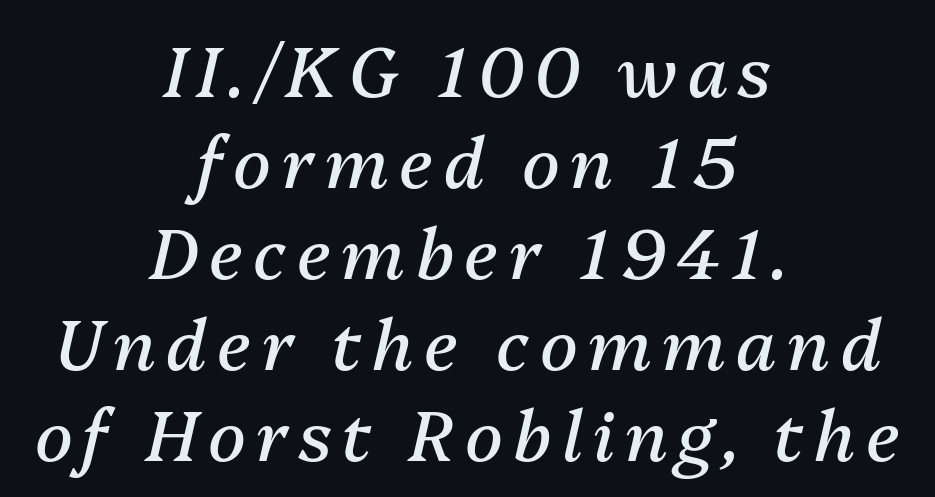
The image shows 70 px regular-weight type, italic (leaning right); set centered, normal line spacing (1.3x), not underlined; medium stroke contrast and a medium x-height.
